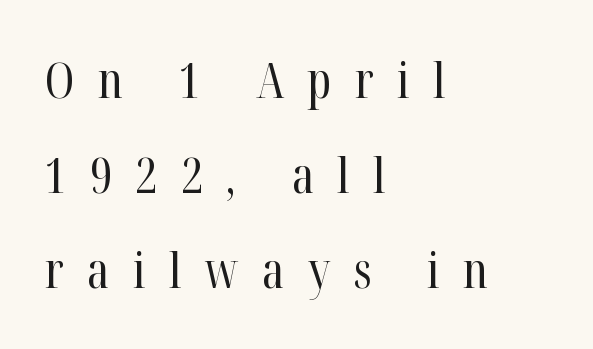
Q: Is the text bold? A: No.
Q: Is the text italic (slanted)? A: No, it is upright.
Q: Is the typeface a serif or a sans-serif typeface? A: Serif.
Q: Is the text underlined? A: No.
Q: How is the paragraph aligned? A: Left-aligned.
Q: Is the spacing between letters normal or unusually wide? A: Unusually wide.
Q: Is the spacing between lines tight, normal or loose? A: Loose.
Q: Width (condensed, normal, or wide)? A: Condensed.
Q: Stroke contrast? A: High.
Q: x-height? A: Medium.
Q: Monospaced? A: No.
